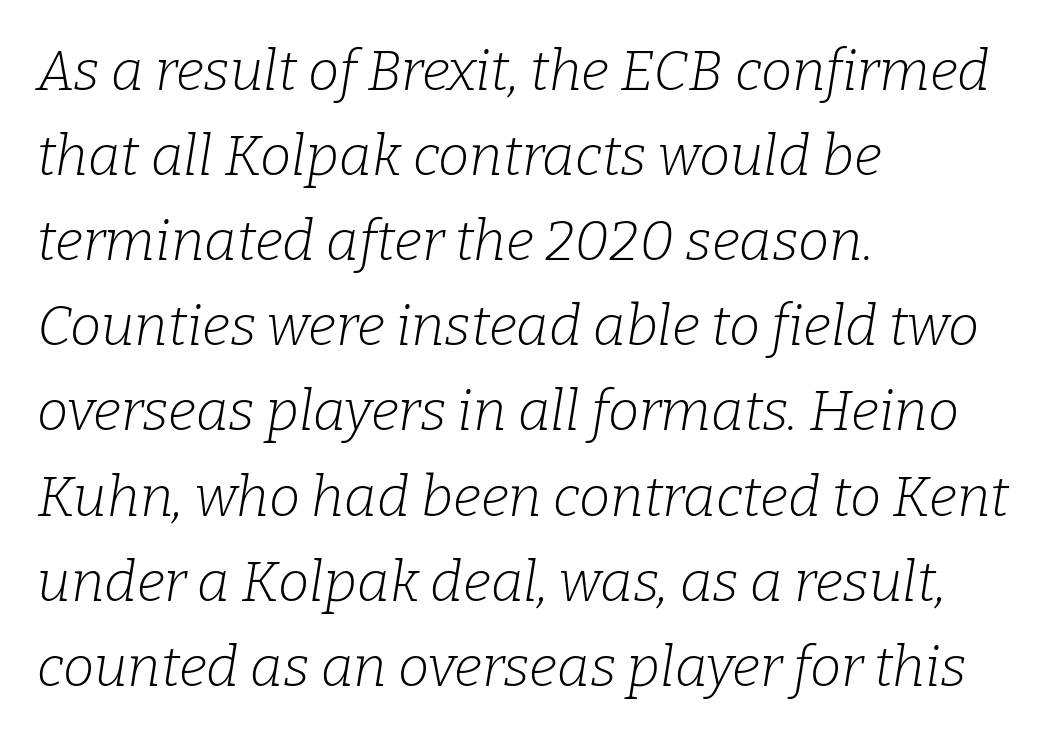
Note: serifs present on the glyphs. The axis of the letterforms is tilted away from vertical. Each stroke keeps to a modest, everyday thickness or less. The specimen omits any rule beneath the text block's lines. A classic flush-left, rag-right setting is used for this passage.
